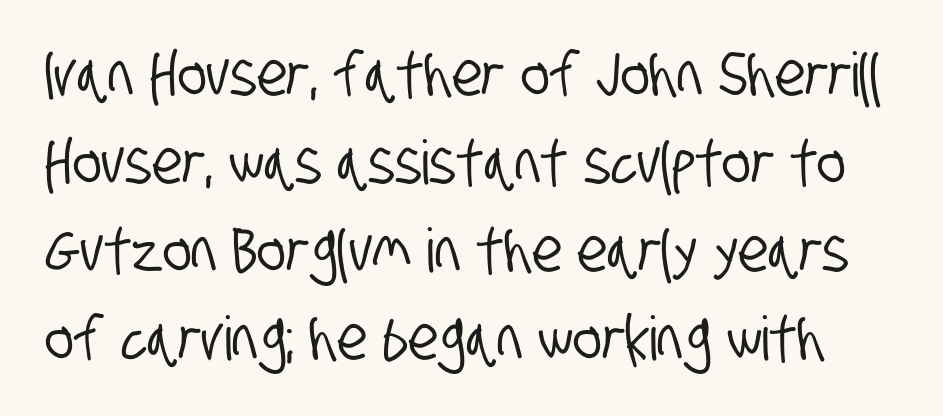
{"serif": "no", "width": "condensed", "stroke_contrast": "low", "x_height": "large", "monospaced": "no", "underline": "no", "line_spacing": "normal", "line_spacing_ratio": 1.44, "letter_spacing": "normal", "letter_spacing_em": 0.0, "glyph_px": 61}
